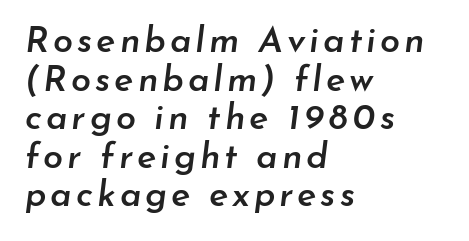
{"italic": "yes", "lean": "right", "slant_degrees": 7, "bold": "semi", "weight": "semibold", "width": "normal", "stroke_contrast": "low", "x_height": "small", "monospaced": "no", "underline": "no", "align": "left", "line_spacing": "tight", "line_spacing_ratio": 1.07, "glyph_px": 36}
